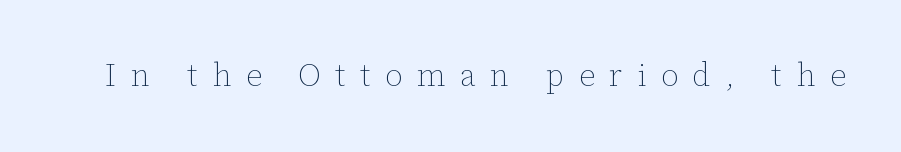
{"italic": "no", "bold": "no", "weight": "thin", "width": "normal", "stroke_contrast": "low", "x_height": "medium", "monospaced": "no", "underline": "no", "letter_spacing": "wide", "letter_spacing_em": 0.45, "glyph_px": 32}
